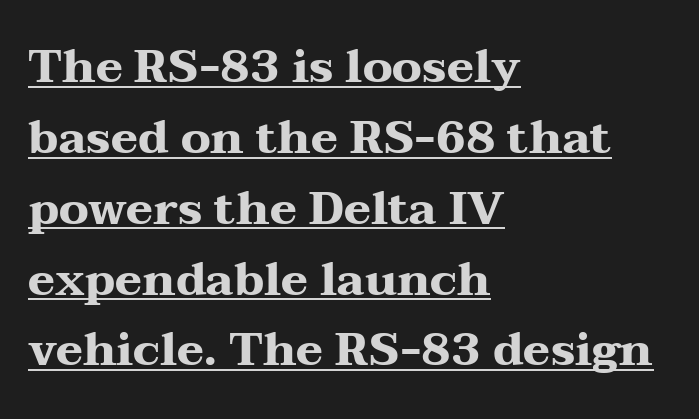
Q: Is the text bold? A: Yes.
Q: Is the text italic (slanted)? A: No, it is upright.
Q: Is the typeface a serif or a sans-serif typeface? A: Serif.
Q: Is the text underlined? A: Yes.
Q: How is the paragraph aligned? A: Left-aligned.
Q: Is the spacing between letters normal or unusually wide? A: Normal.
Q: Is the spacing between lines tight, normal or loose? A: Normal.
Q: Width (condensed, normal, or wide)? A: Wide.
Q: Stroke contrast? A: Medium.
Q: x-height? A: Medium.
Q: Monospaced? A: No.
